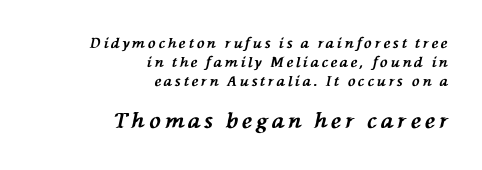
In CSS terms this would be text-align: right. Small over large — that's the arrangement of the two blocks here. The words here are not underlined. Notice how descenders clear the ascenders below comfortably — that's standard leading. Looking at the ascenders, they clearly lean. Summary of weight: heavy, a full bold.
